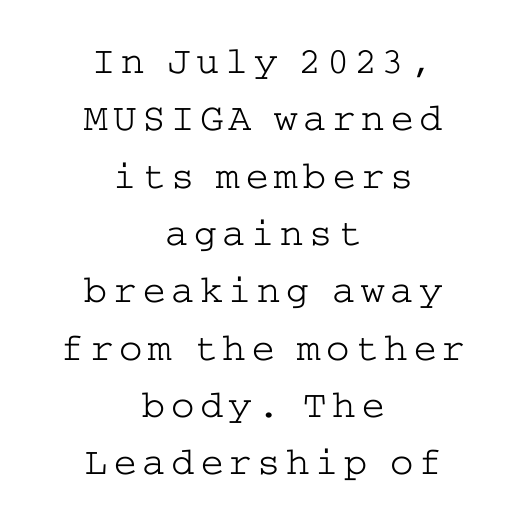
{"serif": "yes", "italic": "no", "bold": "no", "weight": "light", "width": "wide", "stroke_contrast": "low", "x_height": "medium", "underline": "no", "align": "center", "line_spacing": "normal", "line_spacing_ratio": 1.47, "glyph_px": 39}
